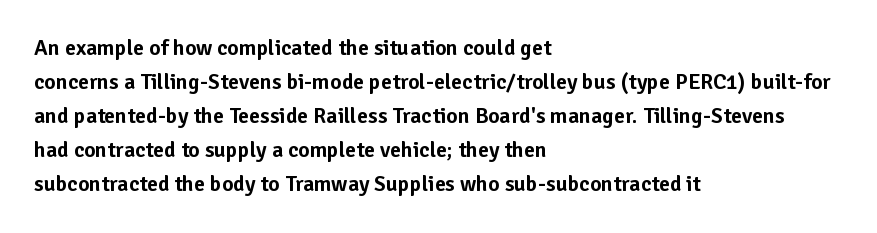
Q: Is the text italic (slanted)? A: No, it is upright.
Q: Is the text underlined? A: No.
Q: How is the paragraph aligned? A: Left-aligned.
Q: Is the spacing between letters normal or unusually wide? A: Normal.
Q: Is the spacing between lines tight, normal or loose? A: Normal.
